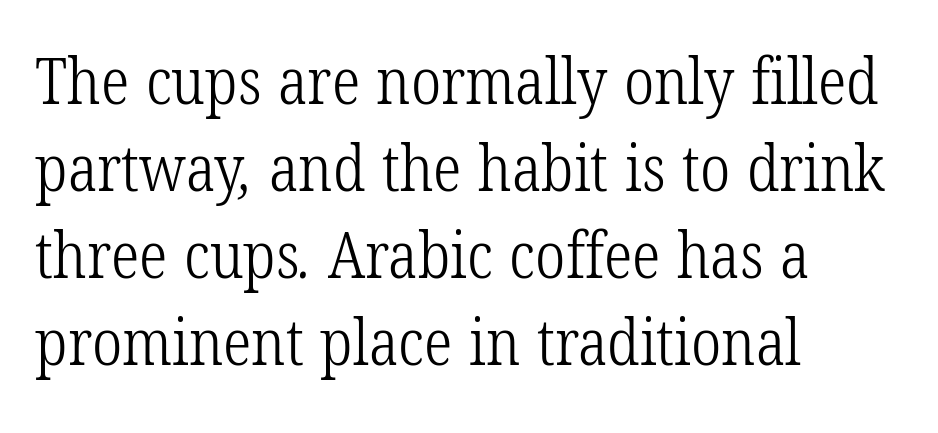
Q: Is the text bold? A: No.
Q: Is the typeface a serif or a sans-serif typeface? A: Serif.
Q: Is the text underlined? A: No.
Q: How is the paragraph aligned? A: Left-aligned.
Q: Is the spacing between letters normal or unusually wide? A: Normal.
Q: Is the spacing between lines tight, normal or loose? A: Normal.
Q: Width (condensed, normal, or wide)? A: Condensed.
Q: Stroke contrast? A: Low.
Q: x-height? A: Medium.
Q: Monospaced? A: No.
